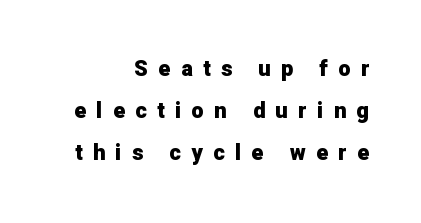
Is the letter spacing exaggerated? Yes — the characters are pushed far apart. Quick note: underline off. In terms of weight, the rendering is a true, heavy bold. The typesetter chose a ragged-left arrangement here. Students, observe: this is what heavily led, spacious text looks like. Posture: straight, roman, zero tilt.
